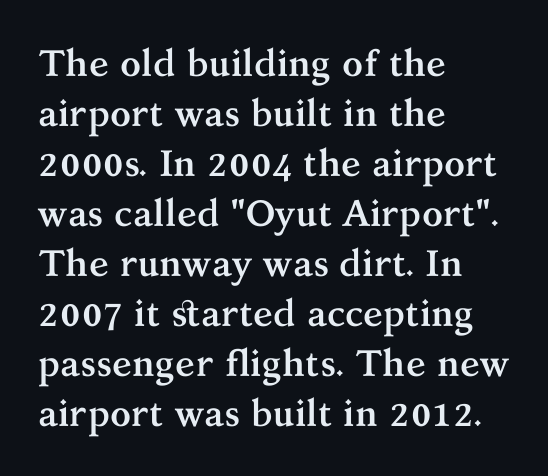
These lines sit exactly where default settings would place them. The typeface chosen for these lines features serifs. The rendering uses a bold face; every stroke is thick and dark. Visually the block forms a straight wall on the left and a jagged coastline on the right. The passage shown is typed in a proportional face where columns would drift.
